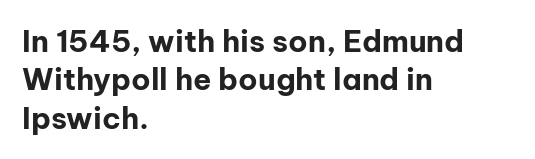
{"serif": "no", "italic": "no", "bold": "yes", "weight": "bold", "width": "normal", "stroke_contrast": "low", "x_height": "medium", "monospaced": "no", "underline": "no", "align": "left", "line_spacing": "normal", "line_spacing_ratio": 1.28, "letter_spacing": "normal", "letter_spacing_em": 0.0, "glyph_px": 30}
